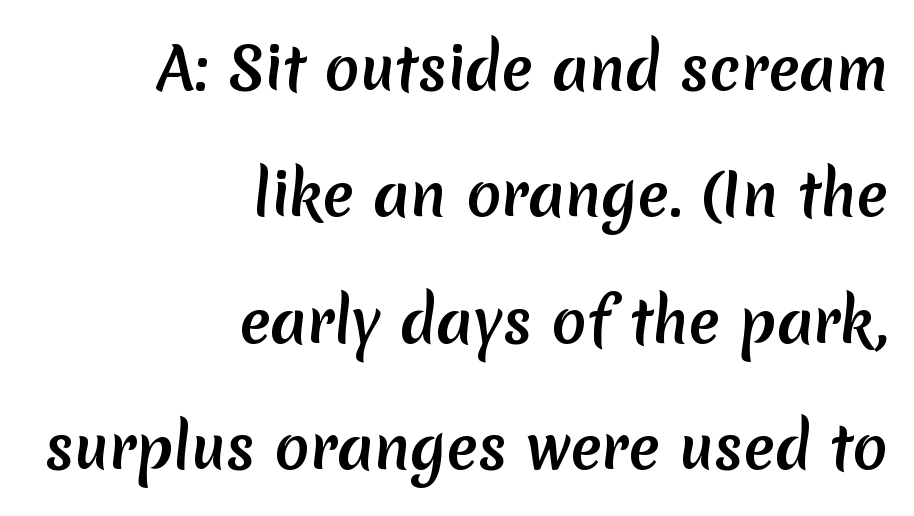
The image shows 58 px semibold sans-serif type; set right-aligned, loose line spacing (2.18x), normal letter spacing, not underlined; low stroke contrast and a medium x-height.
